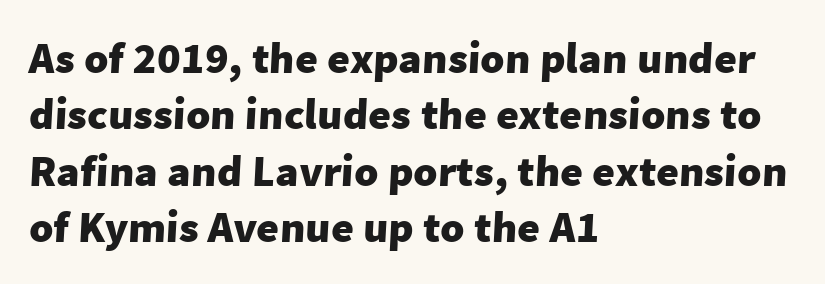
Q: Is the text bold? A: Yes.
Q: Is the typeface a serif or a sans-serif typeface? A: Sans-serif.
Q: Is the text underlined? A: No.
Q: How is the paragraph aligned? A: Left-aligned.
Q: Is the spacing between letters normal or unusually wide? A: Normal.
Q: Is the spacing between lines tight, normal or loose? A: Normal.
Q: Width (condensed, normal, or wide)? A: Normal.
Q: Stroke contrast? A: Low.
Q: x-height? A: Medium.
Q: Monospaced? A: No.
